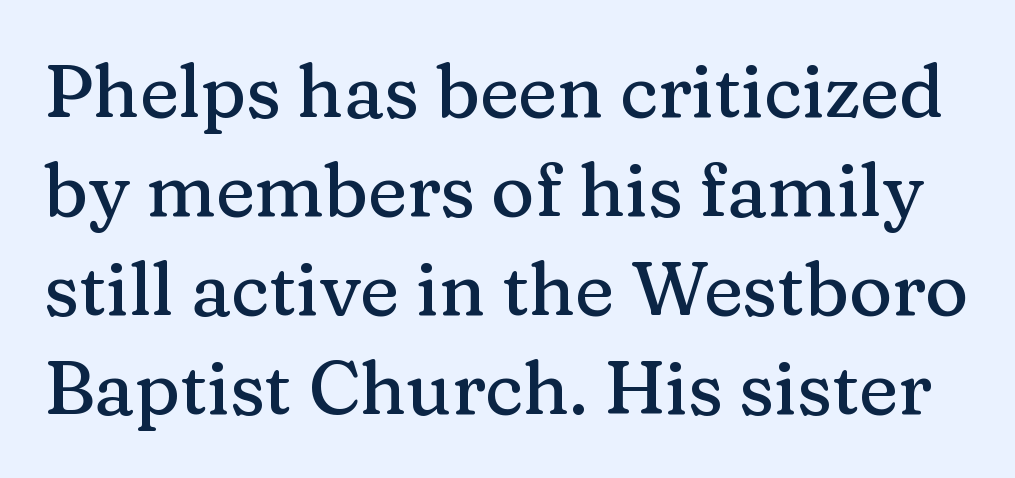
Quick note: not italic, upright. This rendering features lettering with no underline. Serif or sans? Serif — the stroke terminals have little feet. Varying glyph widths throughout — classic text-font behaviour. Successive baselines arrive at the customary interval. Between one letter and the next there's only the usual sliver of space.
